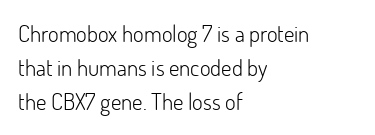
Q: Is the text bold? A: No.
Q: Is the text italic (slanted)? A: No, it is upright.
Q: Is the text underlined? A: No.
Q: How is the paragraph aligned? A: Left-aligned.
Q: Is the spacing between letters normal or unusually wide? A: Normal.
Q: Is the spacing between lines tight, normal or loose? A: Normal.
